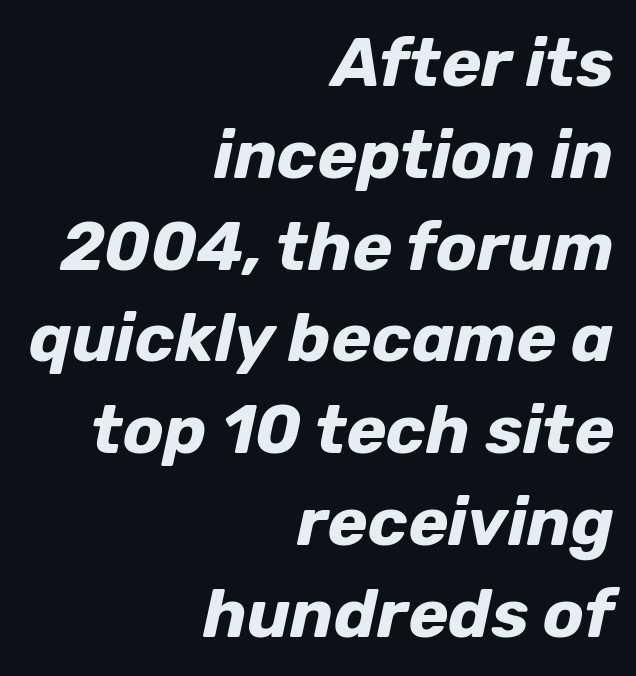
{"italic": "yes", "lean": "right", "slant_degrees": 12, "bold": "yes", "weight": "bold", "width": "normal", "stroke_contrast": "low", "x_height": "medium", "monospaced": "no", "underline": "no", "align": "right", "line_spacing": "normal", "line_spacing_ratio": 1.35, "letter_spacing": "normal", "letter_spacing_em": 0.0, "glyph_px": 68}
